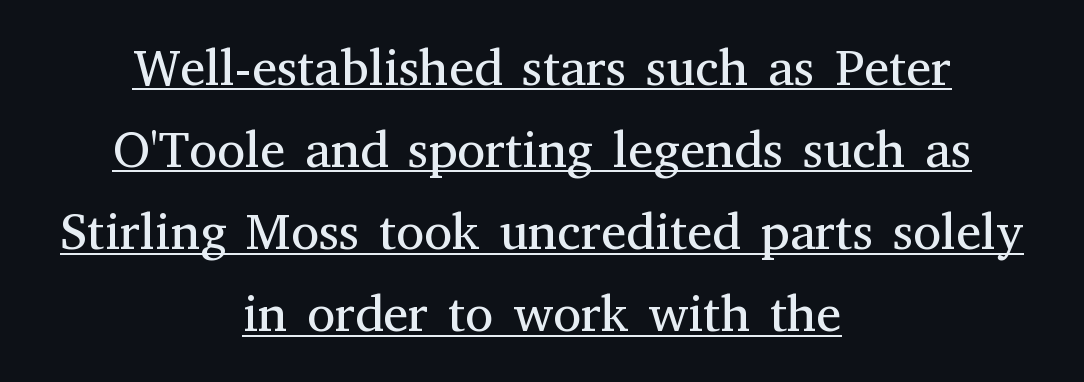
The image shows 51 px regular-weight serif type, upright; set centered, normal line spacing (1.61x), normal letter spacing, underlined; medium stroke contrast and a medium x-height.
